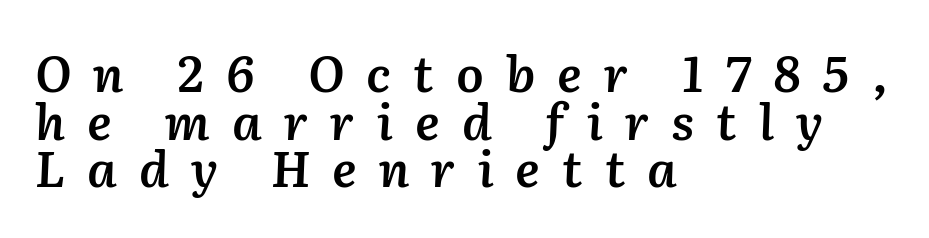
{"italic": "yes", "lean": "right", "slant_degrees": 2, "bold": "semi", "weight": "semibold", "width": "normal", "stroke_contrast": "medium", "x_height": "medium", "monospaced": "no", "underline": "no", "align": "left", "line_spacing": "tight", "line_spacing_ratio": 0.97, "letter_spacing": "wide", "letter_spacing_em": 0.45, "glyph_px": 49}
